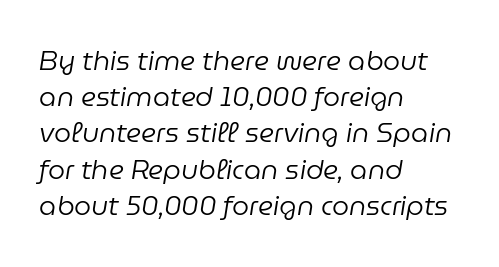
The image shows 27 px text type, italic (leaning right); set left-aligned, normal line spacing (1.34x), normal letter spacing, not underlined.
